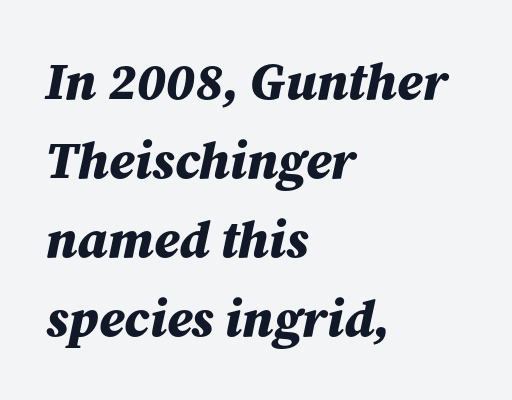
The image shows 52 px bold type, italic (leaning right); set left-aligned, normal line spacing (1.52x), normal letter spacing, not underlined; medium stroke contrast and a medium x-height.
